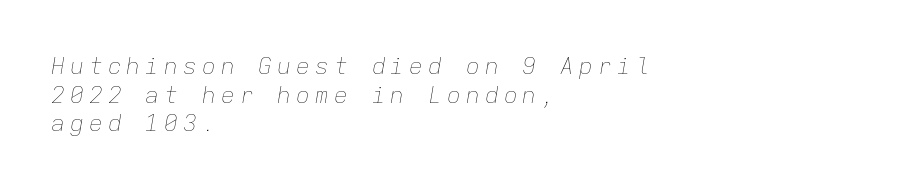
{"italic": "yes", "lean": "right", "slant_degrees": 9, "bold": "no", "underline": "no", "align": "left", "line_spacing_ratio": 1.24, "letter_spacing": "wide", "letter_spacing_em": 0.22, "glyph_px": 23}
